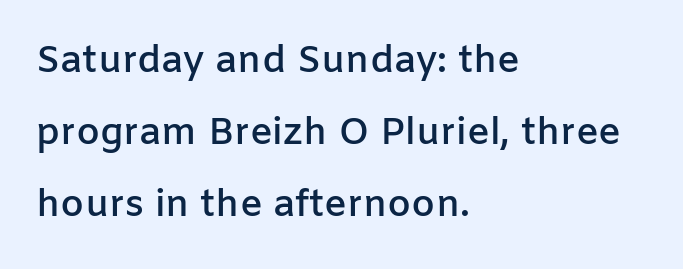
Spacing verdict: proportional, widths tailored to each character. The line-height multiplier appears high, well above default. It's the straight-up-and-down kind of type. Stems and bowls a touch heavier than normal — semibold.
